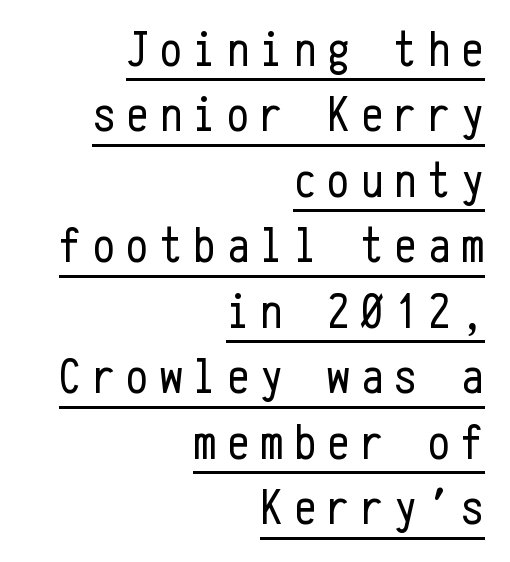
Q: Is the text bold? A: No.
Q: Is the text italic (slanted)? A: No, it is upright.
Q: Is the typeface a serif or a sans-serif typeface? A: Sans-serif.
Q: Is the text underlined? A: Yes.
Q: How is the paragraph aligned? A: Right-aligned.
Q: Is the spacing between letters normal or unusually wide? A: Unusually wide.
Q: Is the spacing between lines tight, normal or loose? A: Normal.
Q: Width (condensed, normal, or wide)? A: Condensed.
Q: Stroke contrast? A: Low.
Q: x-height? A: Medium.
Q: Monospaced? A: Yes.
